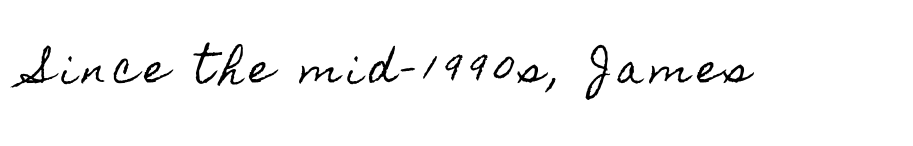
The image shows 39 px condensed type; set not underlined; a small x-height.
